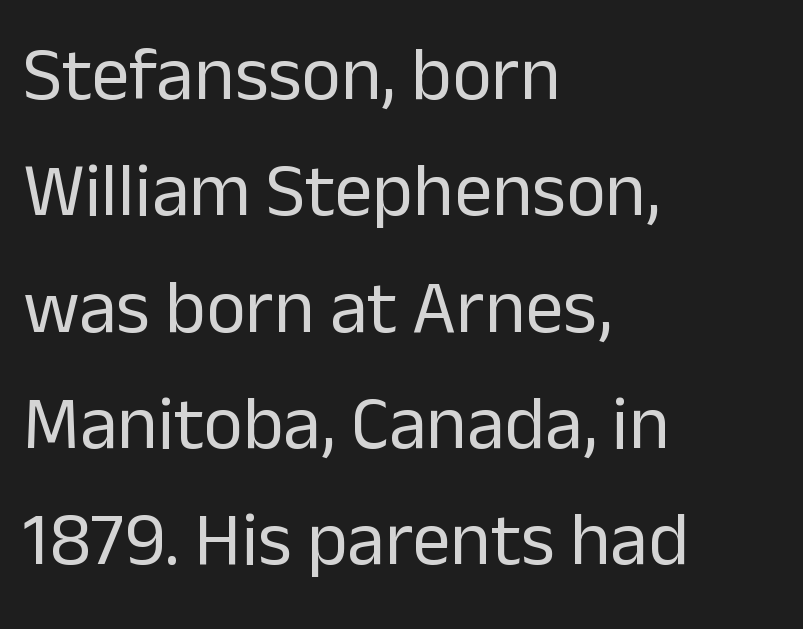
Q: Is the text bold? A: No.
Q: Is the text italic (slanted)? A: No, it is upright.
Q: Is the typeface a serif or a sans-serif typeface? A: Sans-serif.
Q: Is the text underlined? A: No.
Q: How is the paragraph aligned? A: Left-aligned.
Q: Is the spacing between letters normal or unusually wide? A: Normal.
Q: Is the spacing between lines tight, normal or loose? A: Normal.
Q: Width (condensed, normal, or wide)? A: Normal.
Q: Stroke contrast? A: Low.
Q: x-height? A: Medium.
Q: Monospaced? A: No.
